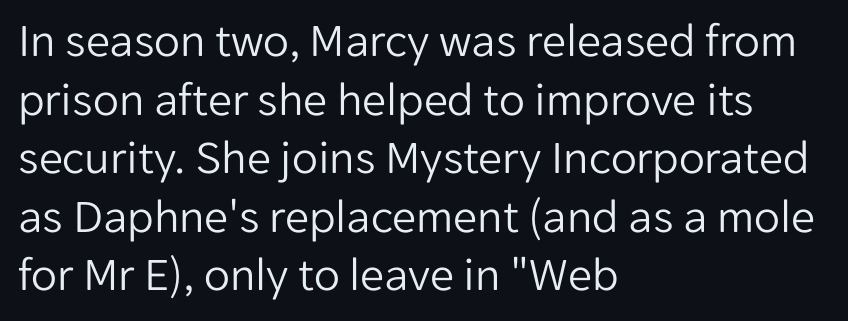
Q: Is the text bold? A: No.
Q: Is the text italic (slanted)? A: No, it is upright.
Q: Is the typeface a serif or a sans-serif typeface? A: Sans-serif.
Q: Is the text underlined? A: No.
Q: How is the paragraph aligned? A: Left-aligned.
Q: Is the spacing between letters normal or unusually wide? A: Normal.
Q: Width (condensed, normal, or wide)? A: Normal.
Q: Stroke contrast? A: Low.
Q: x-height? A: Medium.
Q: Monospaced? A: No.
